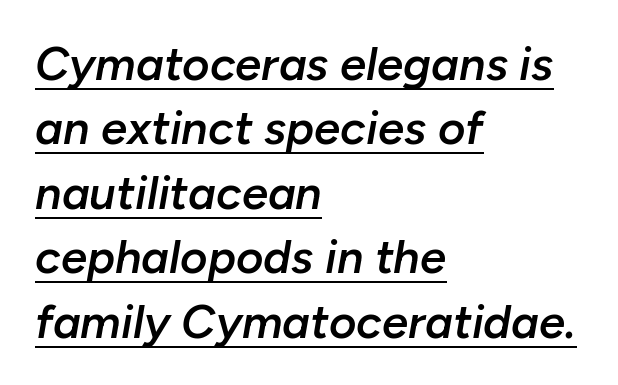
Q: Is the text bold? A: Semi-bold.
Q: Is the text italic (slanted)? A: Yes, it leans right by about 10 degrees.
Q: Is the text underlined? A: Yes.
Q: How is the paragraph aligned? A: Left-aligned.
Q: Is the spacing between letters normal or unusually wide? A: Normal.
Q: Is the spacing between lines tight, normal or loose? A: Normal.
Q: Width (condensed, normal, or wide)? A: Normal.
Q: Stroke contrast? A: Low.
Q: x-height? A: Medium.
Q: Monospaced? A: No.
